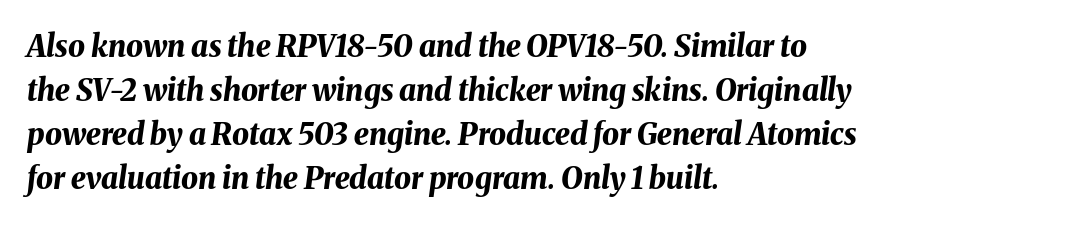
Q: Is the text bold? A: Yes.
Q: Is the text italic (slanted)? A: Yes, it leans right by about 8 degrees.
Q: Is the text underlined? A: No.
Q: How is the paragraph aligned? A: Left-aligned.
Q: Is the spacing between letters normal or unusually wide? A: Normal.
Q: Is the spacing between lines tight, normal or loose? A: Normal.
Q: Width (condensed, normal, or wide)? A: Normal.
Q: Stroke contrast? A: Medium.
Q: x-height? A: Medium.
Q: Monospaced? A: No.
